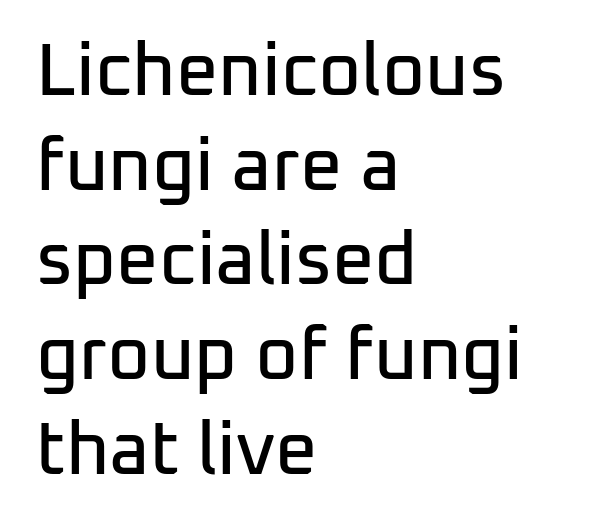
Q: Is the text italic (slanted)? A: No, it is upright.
Q: Is the typeface a serif or a sans-serif typeface? A: Sans-serif.
Q: Is the text underlined? A: No.
Q: How is the paragraph aligned? A: Left-aligned.
Q: Is the spacing between letters normal or unusually wide? A: Normal.
Q: Is the spacing between lines tight, normal or loose? A: Normal.
Q: Width (condensed, normal, or wide)? A: Normal.
Q: Stroke contrast? A: Low.
Q: x-height? A: Medium.
Q: Monospaced? A: No.
